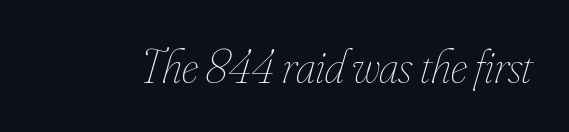
Q: Is the text bold? A: No.
Q: Is the text italic (slanted)? A: Yes, it leans right by about 16 degrees.
Q: Is the text underlined? A: No.
Q: Is the spacing between letters normal or unusually wide? A: Normal.
Q: Width (condensed, normal, or wide)? A: Condensed.
Q: Stroke contrast? A: Low.
Q: x-height? A: Small.
Q: Monospaced? A: No.
